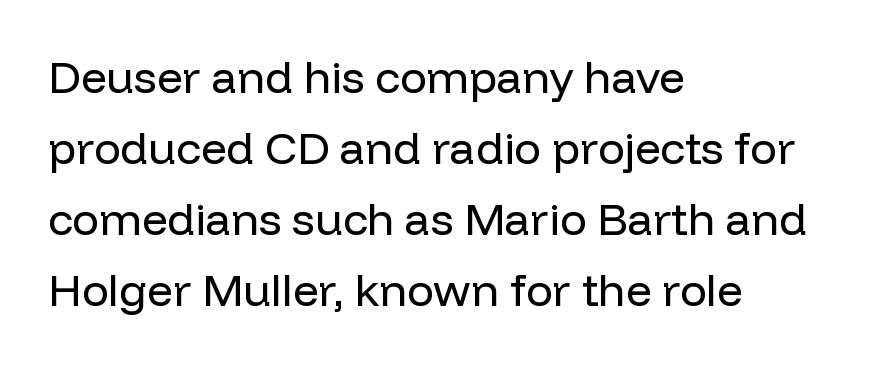
Q: Is the text bold? A: No.
Q: Is the text italic (slanted)? A: No, it is upright.
Q: Is the typeface a serif or a sans-serif typeface? A: Sans-serif.
Q: Is the text underlined? A: No.
Q: How is the paragraph aligned? A: Left-aligned.
Q: Is the spacing between letters normal or unusually wide? A: Normal.
Q: Is the spacing between lines tight, normal or loose? A: Normal.
Q: Width (condensed, normal, or wide)? A: Normal.
Q: Stroke contrast? A: Low.
Q: x-height? A: Medium.
Q: Monospaced? A: No.
